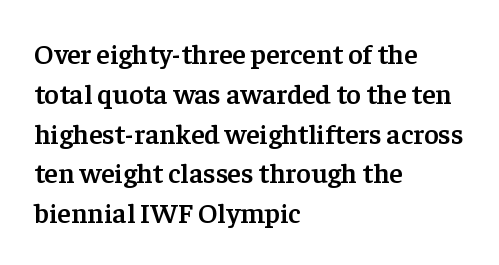
Q: Is the text bold? A: Semi-bold.
Q: Is the text italic (slanted)? A: No, it is upright.
Q: Is the typeface a serif or a sans-serif typeface? A: Serif.
Q: Is the text underlined? A: No.
Q: How is the paragraph aligned? A: Left-aligned.
Q: Is the spacing between letters normal or unusually wide? A: Normal.
Q: Is the spacing between lines tight, normal or loose? A: Normal.
Q: Width (condensed, normal, or wide)? A: Normal.
Q: Stroke contrast? A: Low.
Q: x-height? A: Medium.
Q: Monospaced? A: No.
